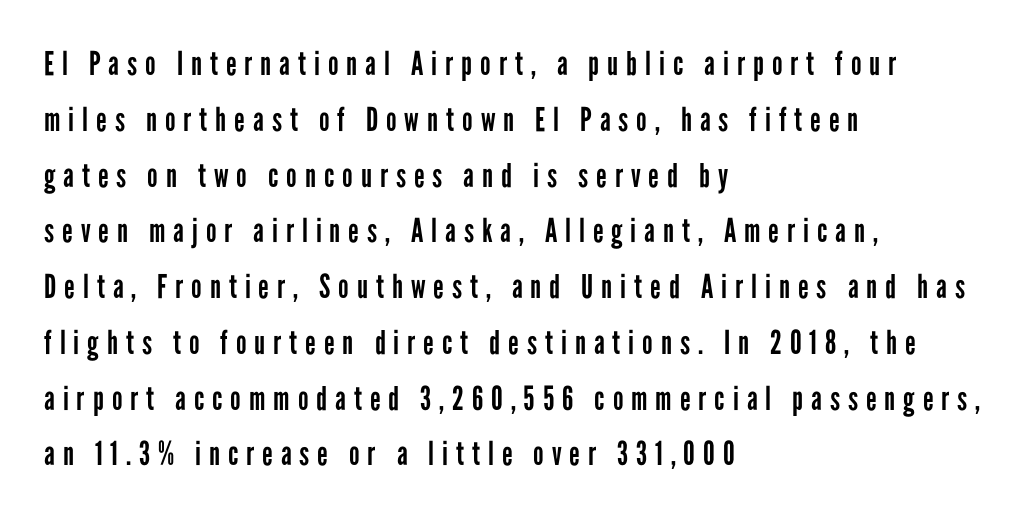
{"serif": "no", "italic": "no", "bold": "no", "weight": "regular", "width": "condensed", "stroke_contrast": "low", "x_height": "medium", "monospaced": "no", "underline": "no", "align": "left", "line_spacing": "normal", "line_spacing_ratio": 1.69, "letter_spacing": "wide", "letter_spacing_em": 0.24, "glyph_px": 33}
